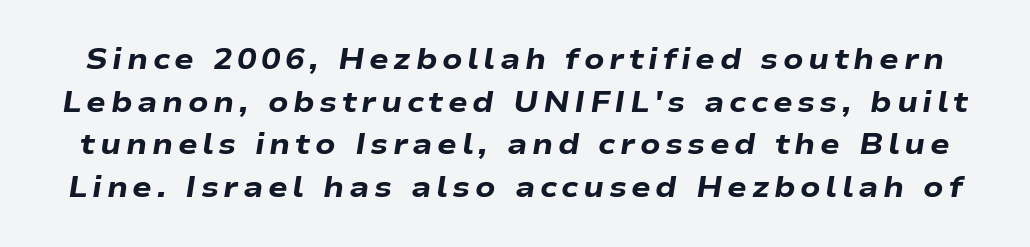
Caption: bold face, heavy strokes. Descender tails drop into unmarked territory. Each letter keeps its own natural width here, so spacing adapts to shape. You can tell it's italic because the verticals aren't actually vertical. Quick note: interline space is typical.
